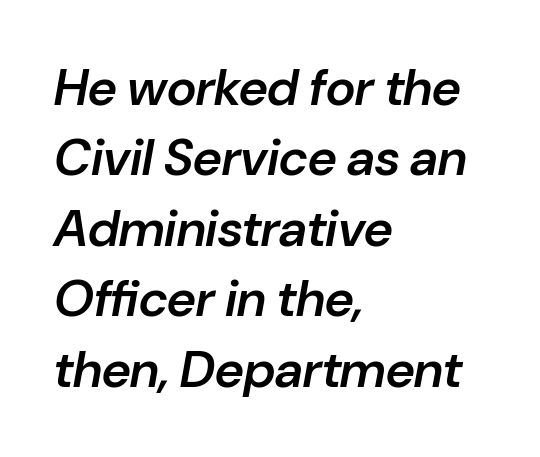
The image shows 51 px semibold type, italic (leaning right); set left-aligned, normal line spacing (1.38x), normal letter spacing, not underlined; low stroke contrast and a medium x-height.
